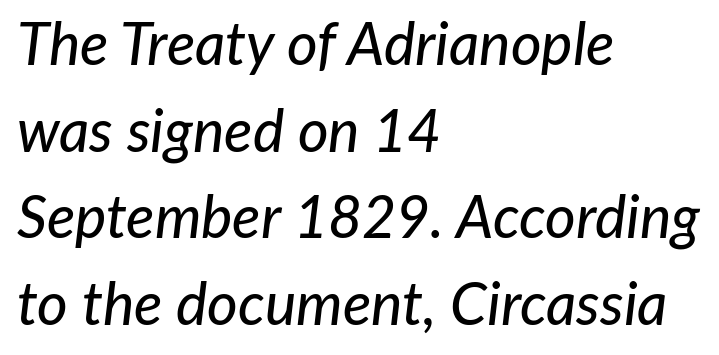
{"italic": "yes", "lean": "right", "slant_degrees": 7, "width": "normal", "stroke_contrast": "low", "x_height": "medium", "monospaced": "no", "underline": "no", "align": "left", "line_spacing": "normal", "line_spacing_ratio": 1.47, "letter_spacing": "normal", "letter_spacing_em": 0.0, "glyph_px": 59}
